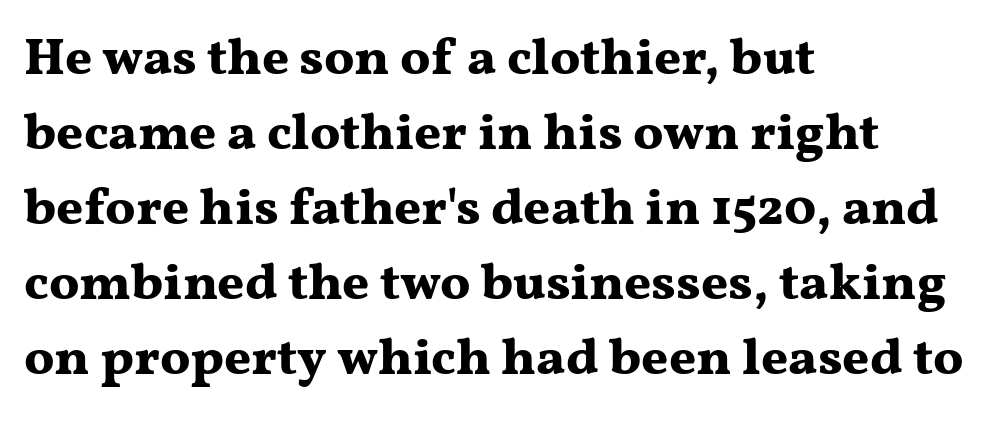
Stroke terminals: seriffed. The passage shown has conventional tracking throughout. Character widths vary here, with narrow letters taking less room than wide ones. Just letters on the line, the space beneath them empty.
